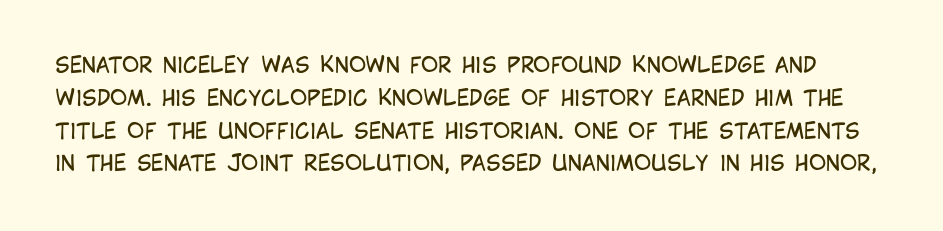
The image shows 21 px text type, upright; set normal line spacing (1.56x), normal letter spacing, not underlined.
